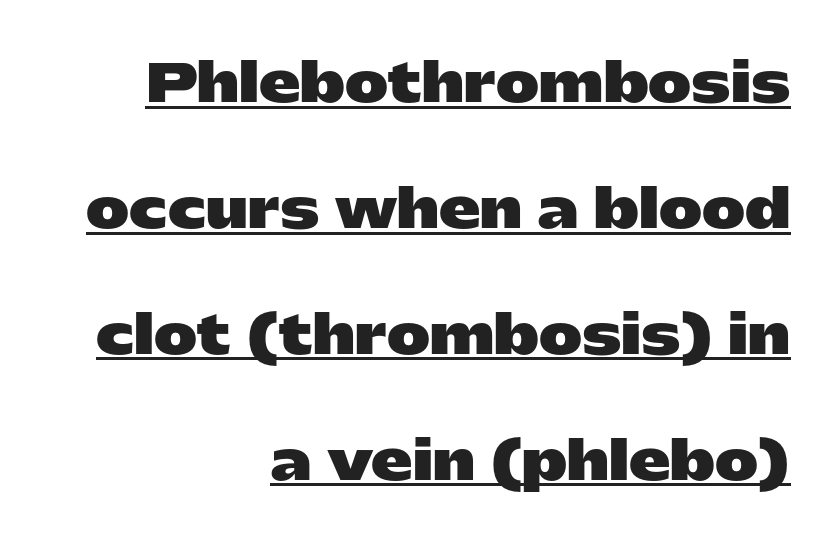
The face used here is rendered with its standard letterfit. Descenders here cross a horizontal rule under the line. When letters stand straight like this, we call the style roman or upright. You can tell from the bare stems that sans-serif type was used. The passage shown is typed in a proportional face where columns would drift. Compared with a flush-left layout, this one pins lines to the opposite, right side.
